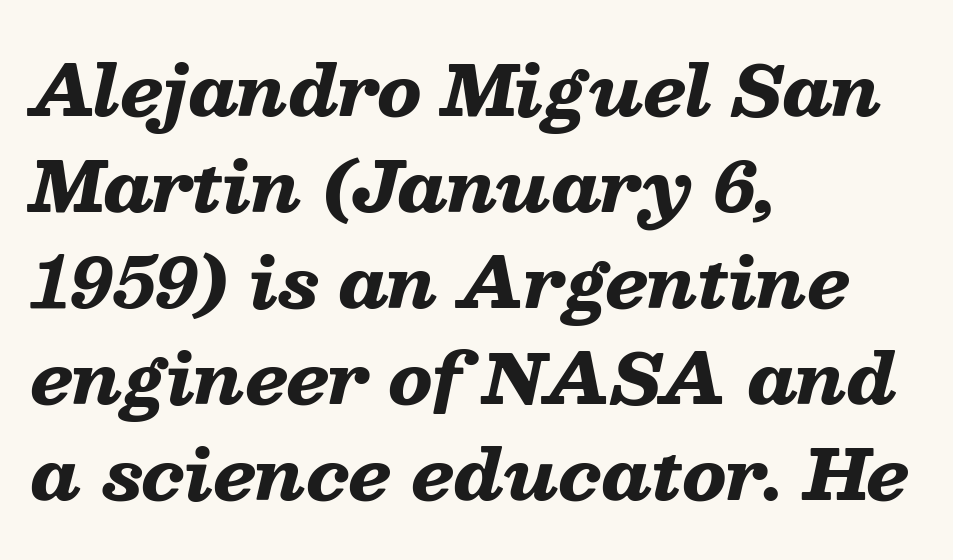
{"italic": "yes", "lean": "right", "slant_degrees": 13, "bold": "yes", "weight": "heavy", "width": "wide", "stroke_contrast": "low", "x_height": "medium", "monospaced": "no", "underline": "no", "align": "left", "line_spacing": "normal", "line_spacing_ratio": 1.41, "letter_spacing": "normal", "letter_spacing_em": 0.0, "glyph_px": 68}
